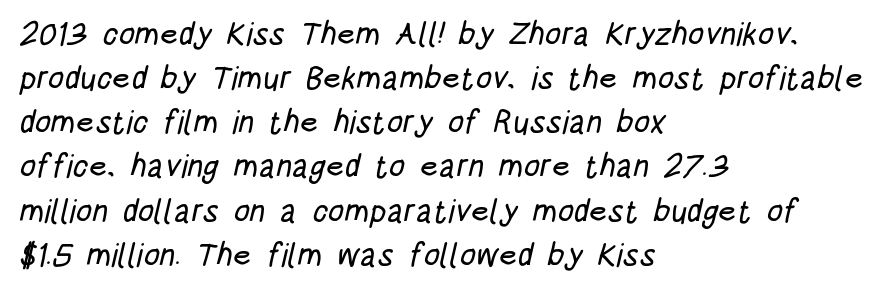
{"serif": "no", "width": "condensed", "stroke_contrast": "low", "x_height": "large", "monospaced": "no", "underline": "no", "align": "left", "line_spacing": "normal", "line_spacing_ratio": 1.38, "letter_spacing": "normal", "letter_spacing_em": 0.0, "glyph_px": 32}
